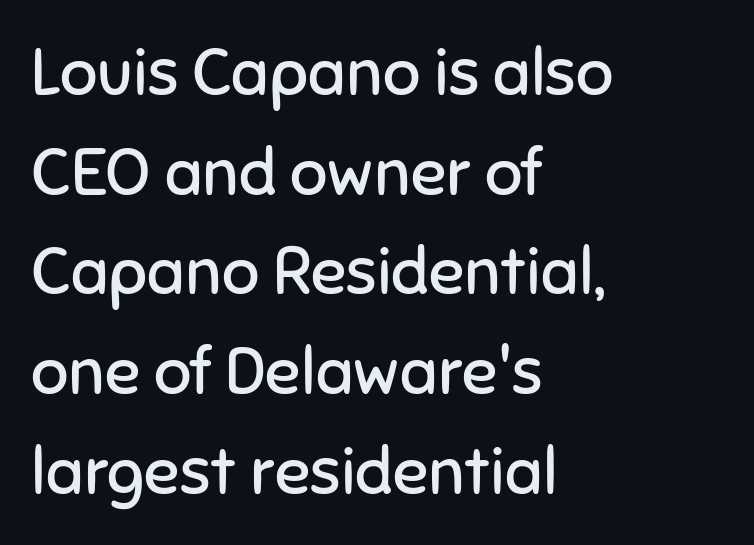
{"serif": "no", "italic": "no", "bold": "no", "weight": "regular", "width": "normal", "stroke_contrast": "low", "x_height": "medium", "monospaced": "no", "underline": "no", "align": "left", "line_spacing": "normal", "line_spacing_ratio": 1.51, "letter_spacing": "normal", "letter_spacing_em": 0.0, "glyph_px": 66}
